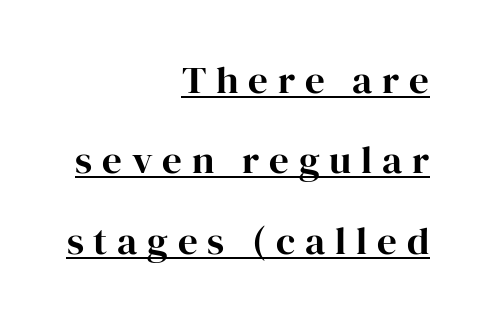
The image shows 39 px serif type, upright; set right-aligned, loose line spacing (2.06x), unusually wide letter spacing (+0.25 em), underlined; high stroke contrast and a medium x-height.
